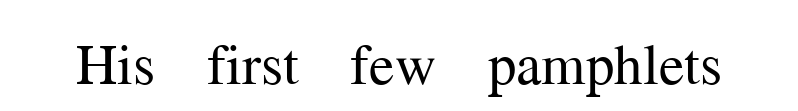
Lines of text with bare space underneath. Note the varied advance widths — an 'i' is clearly narrower than an 'm'. Examine the stroke ends and you'll spot serifs. Posture: vertical. Between one letter and the next there's only the usual sliver of space.
